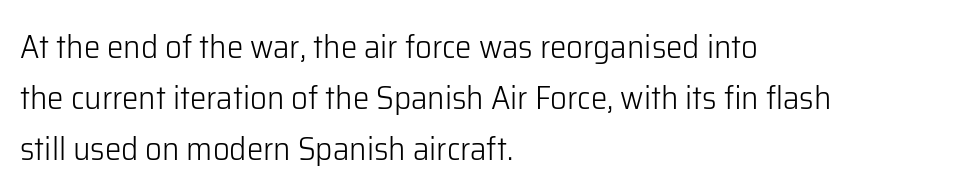
The image shows 33 px light sans-serif type, upright; set left-aligned, normal line spacing (1.55x), normal letter spacing, not underlined; low stroke contrast and a medium x-height.
